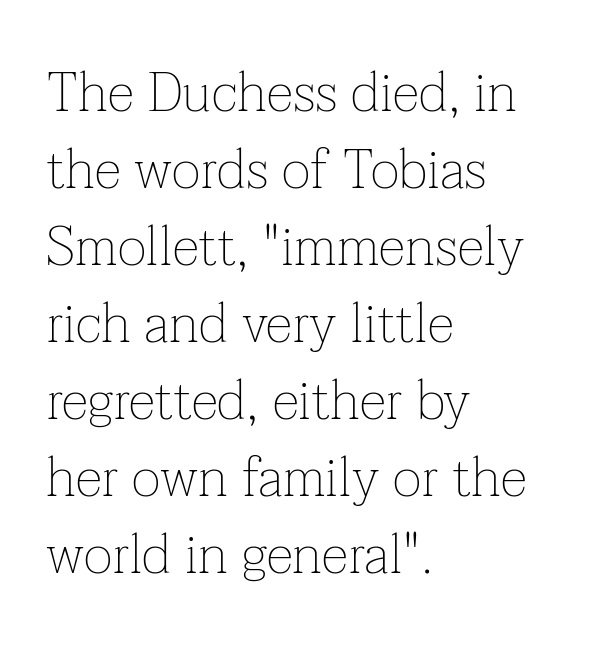
The image shows 55 px thin serif type, upright; set left-aligned, normal line spacing (1.4x), normal letter spacing, not underlined; low stroke contrast and a medium x-height.
